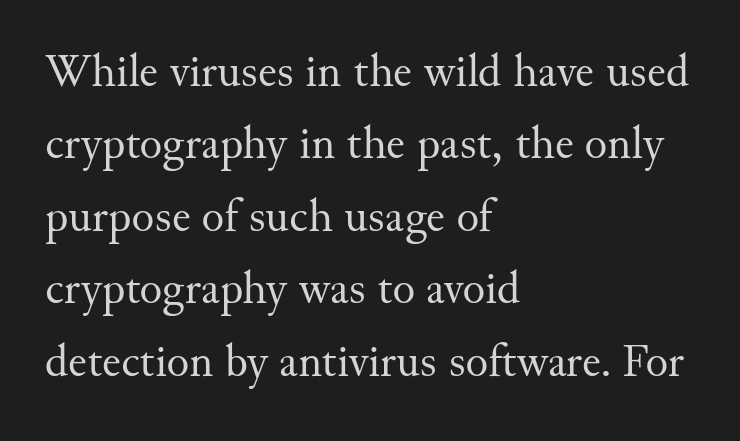
The image shows 47 px regular-weight serif type, upright; set left-aligned, normal line spacing (1.54x), normal letter spacing, not underlined; medium stroke contrast and a small x-height.
